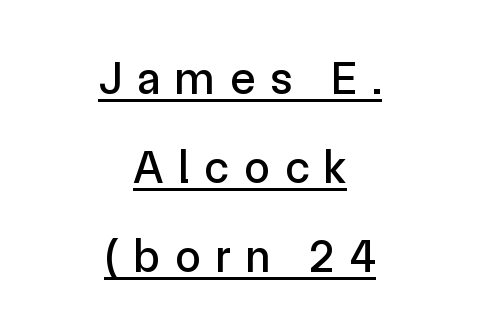
Q: Is the text italic (slanted)? A: No, it is upright.
Q: Is the typeface a serif or a sans-serif typeface? A: Sans-serif.
Q: Is the text underlined? A: Yes.
Q: How is the paragraph aligned? A: Centered.
Q: Is the spacing between letters normal or unusually wide? A: Unusually wide.
Q: Is the spacing between lines tight, normal or loose? A: Loose.
Q: Width (condensed, normal, or wide)? A: Normal.
Q: x-height? A: Medium.
Q: Monospaced? A: No.
